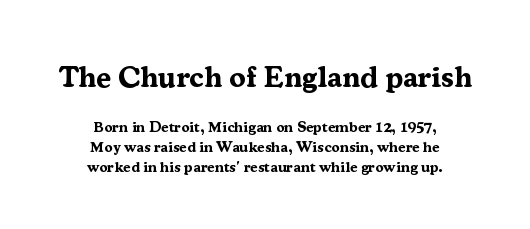
Q: Is the text bold? A: Yes.
Q: Is the text italic (slanted)? A: No, it is upright.
Q: Is the typeface a serif or a sans-serif typeface? A: Serif.
Q: Is the text underlined? A: No.
Q: How is the paragraph aligned? A: Centered.
Q: Is the spacing between letters normal or unusually wide? A: Normal.
Q: Is the spacing between lines tight, normal or loose? A: Normal.
Q: Which block of text is set in a larger size, the first (top) or the second (bottom)? A: The first (top) one.
Q: Width (condensed, normal, or wide)? A: Normal.
Q: Stroke contrast? A: Medium.
Q: x-height? A: Medium.
Q: Monospaced? A: No.
